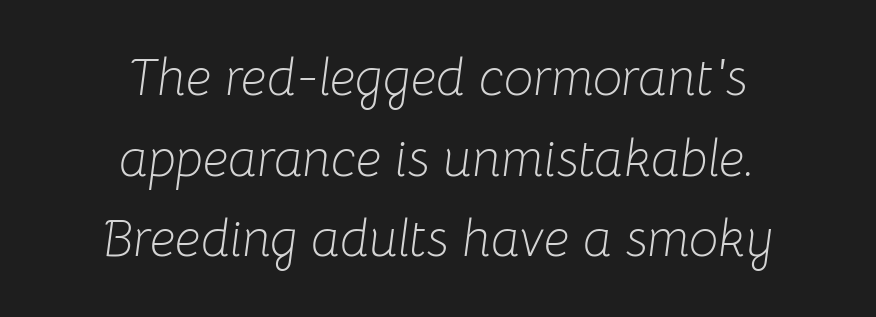
The image shows 52 px light type, italic (leaning right); set centered, normal line spacing (1.55x), normal letter spacing, not underlined; low stroke contrast and a medium x-height.
